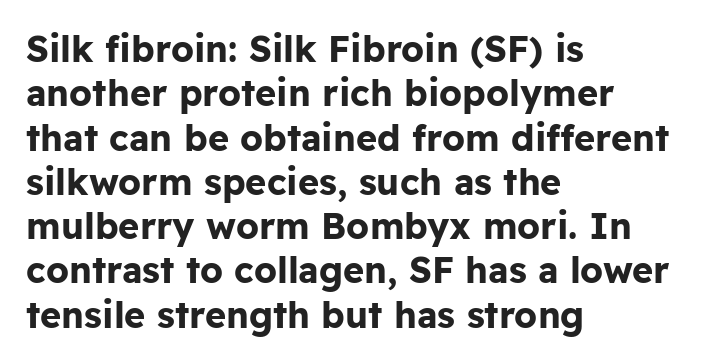
The image shows 36 px bold sans-serif type, upright; set left-aligned, line spacing 1.23x, normal letter spacing, not underlined; low stroke contrast and a medium x-height.
